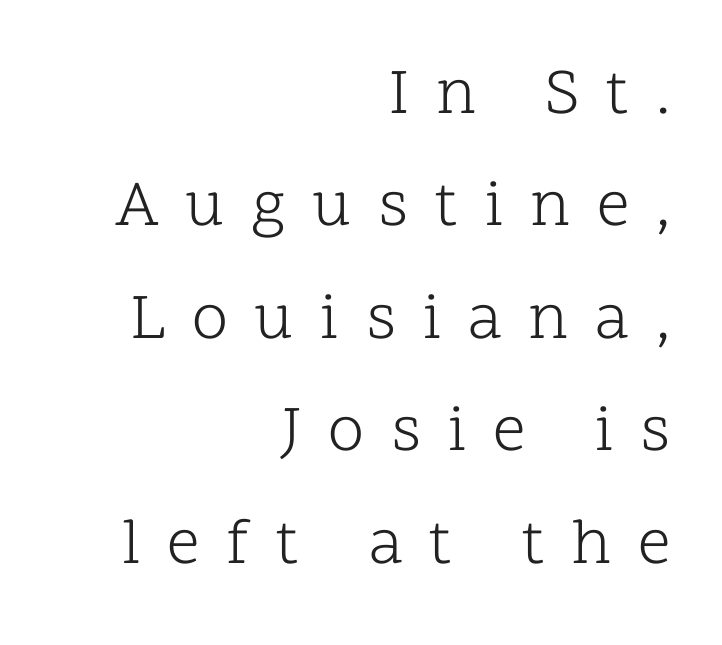
The image shows 65 px light serif type, upright; set right-aligned, line spacing 1.73x, unusually wide letter spacing (+0.41 em), not underlined; low stroke contrast and a medium x-height.
